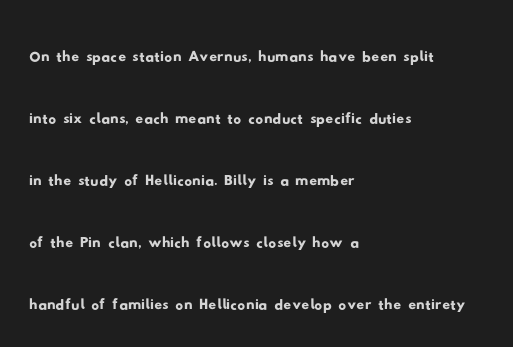
The image shows 39 px wide sans-serif type; set left-aligned, normal line spacing (1.59x), normal letter spacing, not underlined; low stroke contrast and a small x-height.
